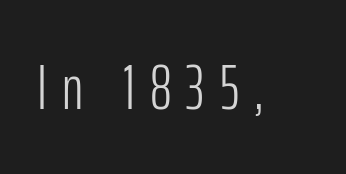
Regarding serifs, this sample does without them. This rendering widens character spacing well past its baseline value. The space directly below the letters is spotless. The lettering holds an erect, upright posture throughout. Compared with a typical body face, this is equally light or lighter still.
